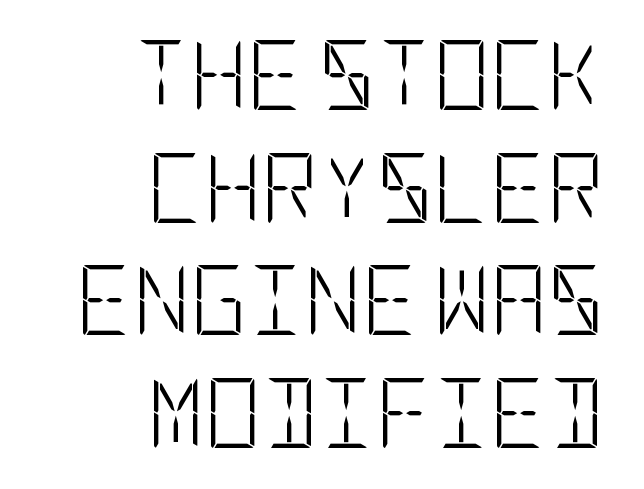
Upright lettering throughout. The leading is moderate, giving the passage an even texture. Weight: not bold — regular or lighter. Visually the block forms a straight wall on the right and a jagged coastline on the left. The face used here is a sans, in the tradition of grotesques and geometrics. Beneath every word, the page is bare.
